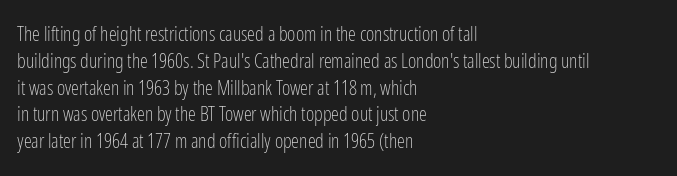
The image shows 20 px text type, upright; set left-aligned, normal line spacing (1.34x), normal letter spacing, not underlined.
